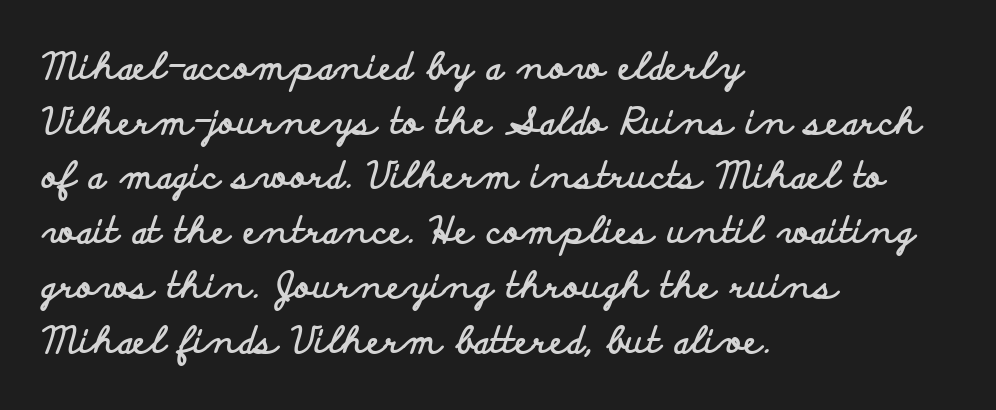
{"serif": "no", "bold": "yes", "weight": "bold", "width": "wide", "stroke_contrast": "low", "x_height": "small", "monospaced": "no", "underline": "no", "align": "left", "line_spacing": "normal", "line_spacing_ratio": 1.52, "letter_spacing": "normal", "letter_spacing_em": 0.0, "glyph_px": 36}
